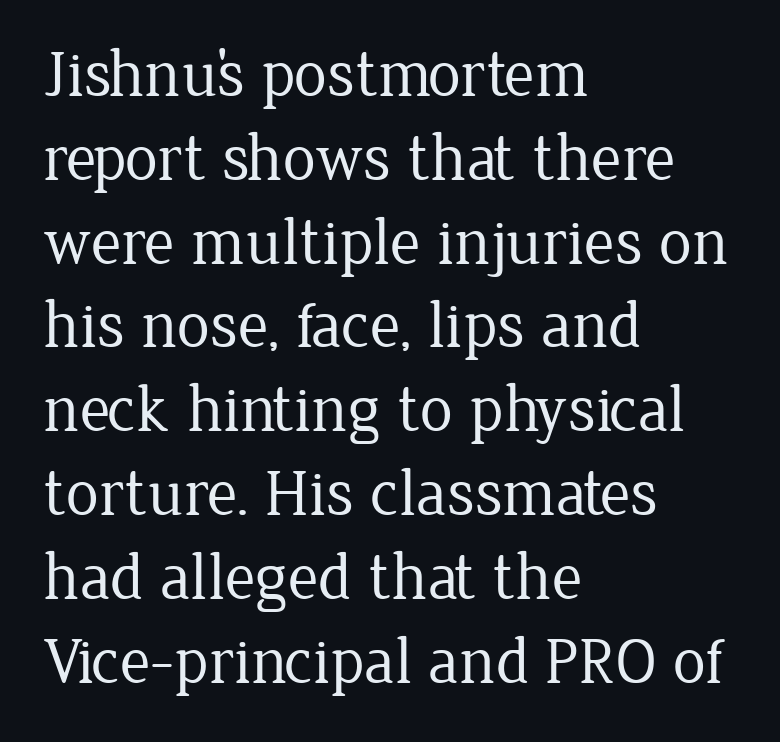
The image shows 66 px regular-weight serif type, upright; set left-aligned, normal line spacing (1.27x), normal letter spacing, not underlined; low stroke contrast and a medium x-height.
